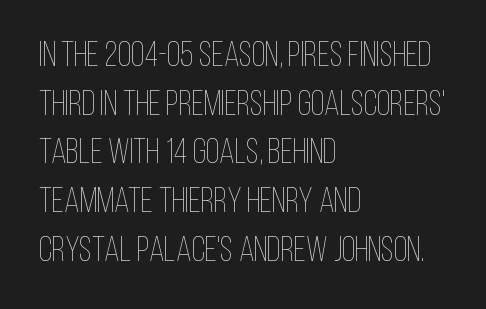
{"italic": "no", "bold": "no", "weight": "thin", "width": "condensed", "stroke_contrast": "low", "x_height": "large", "monospaced": "no", "underline": "no", "align": "left", "line_spacing": "normal", "line_spacing_ratio": 1.39, "letter_spacing": "normal", "letter_spacing_em": 0.0, "glyph_px": 35}
